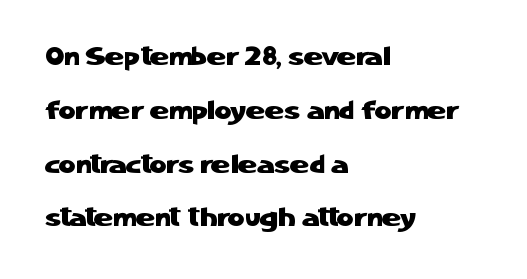
{"italic": "no", "underline": "no", "align": "left", "line_spacing": "loose", "line_spacing_ratio": 2.07, "letter_spacing": "normal", "letter_spacing_em": 0.0, "glyph_px": 26}
